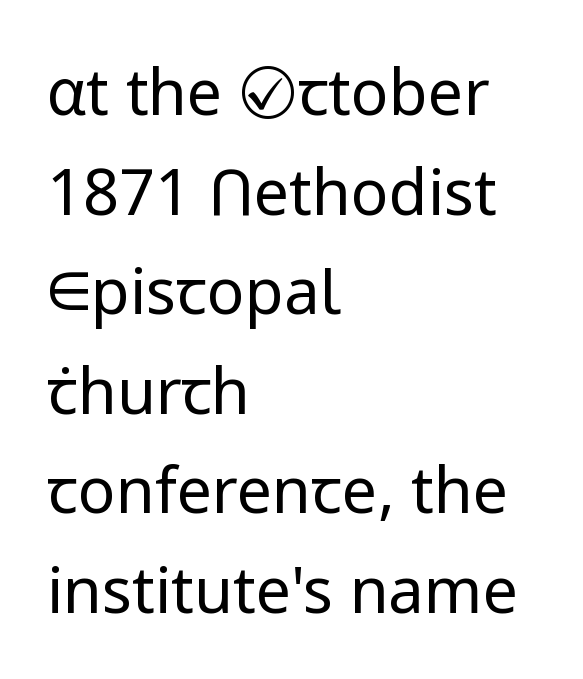
{"serif": "no", "italic": "no", "bold": "no", "weight": "regular", "width": "normal", "stroke_contrast": "low", "x_height": "medium", "monospaced": "no", "underline": "no", "align": "left", "line_spacing": "normal", "line_spacing_ratio": 1.58, "letter_spacing": "normal", "letter_spacing_em": 0.0, "glyph_px": 63}
